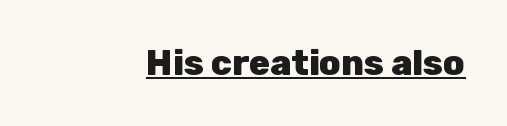
Q: Is the text bold? A: Yes.
Q: Is the text italic (slanted)? A: No, it is upright.
Q: Is the typeface a serif or a sans-serif typeface? A: Sans-serif.
Q: Is the text underlined? A: Yes.
Q: Is the spacing between letters normal or unusually wide? A: Normal.
Q: Width (condensed, normal, or wide)? A: Normal.
Q: Stroke contrast? A: Low.
Q: x-height? A: Medium.
Q: Monospaced? A: No.
